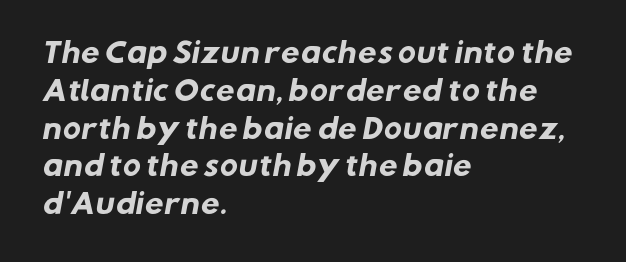
Q: Is the text bold? A: Yes.
Q: Is the text underlined? A: No.
Q: How is the paragraph aligned? A: Left-aligned.
Q: Is the spacing between letters normal or unusually wide? A: Normal.
Q: Is the spacing between lines tight, normal or loose? A: Normal.
